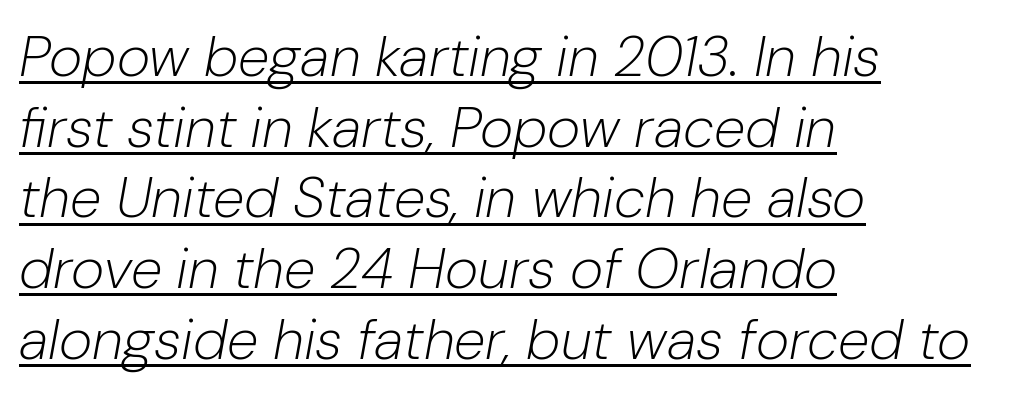
{"italic": "yes", "lean": "right", "slant_degrees": 10, "bold": "no", "weight": "light", "width": "normal", "stroke_contrast": "low", "x_height": "medium", "monospaced": "no", "underline": "yes", "align": "left", "line_spacing_ratio": 1.24, "letter_spacing": "normal", "letter_spacing_em": 0.0, "glyph_px": 57}
